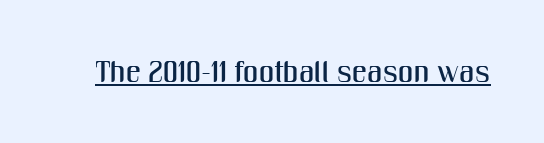
Stroke terminals: plain, sans-serif. Short note: letters normally spaced. Designer's note — italics off, roman on. You could not count columns in this text — the font is proportionally spaced.
